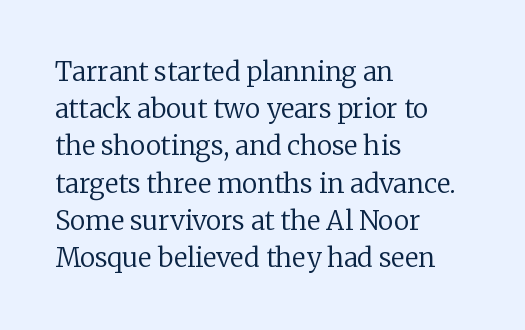
The image shows 26 px text type, upright; set left-aligned, normal line spacing (1.43x), normal letter spacing, not underlined.
